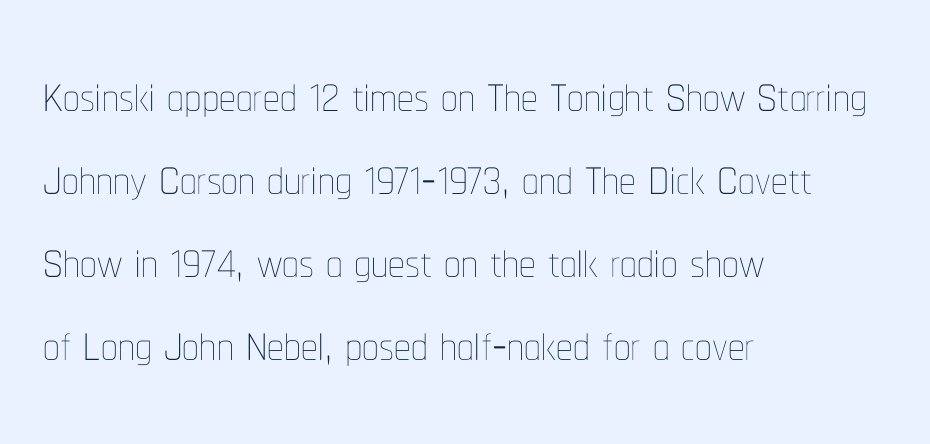
The specimen reads as upright at a glance. This rendering leaves character spacing at its baseline value. Notice how descenders clear the ascenders below comfortably — that's standard leading. Weight: regular or lighter. The text block is weighted toward the left margin, trailing off unevenly rightward. Think of a printed novel: that variable character pitch is what you see here.
